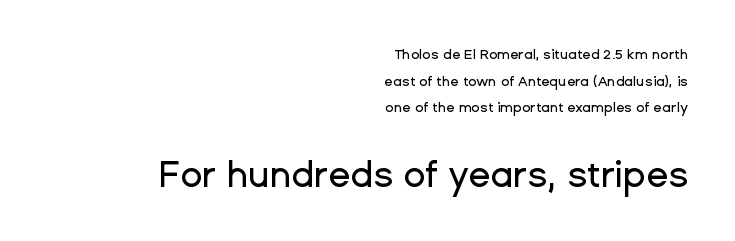
Q: Is the text italic (slanted)? A: No, it is upright.
Q: Is the typeface a serif or a sans-serif typeface? A: Sans-serif.
Q: Is the text underlined? A: No.
Q: How is the paragraph aligned? A: Right-aligned.
Q: Is the spacing between letters normal or unusually wide? A: Normal.
Q: Is the spacing between lines tight, normal or loose? A: Loose.
Q: Which block of text is set in a larger size, the first (top) or the second (bottom)? A: The second (bottom) one.
Q: Width (condensed, normal, or wide)? A: Normal.
Q: Stroke contrast? A: Low.
Q: x-height? A: Medium.
Q: Monospaced? A: No.
